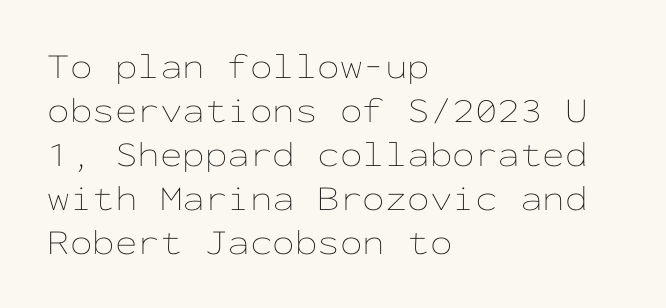
The tracking reads as untouched default to a designer's eye. If you drew a ruler down the left edge, every line would touch it. The axis of the letterforms is exactly vertical. The strip under each line holds only bare page.
